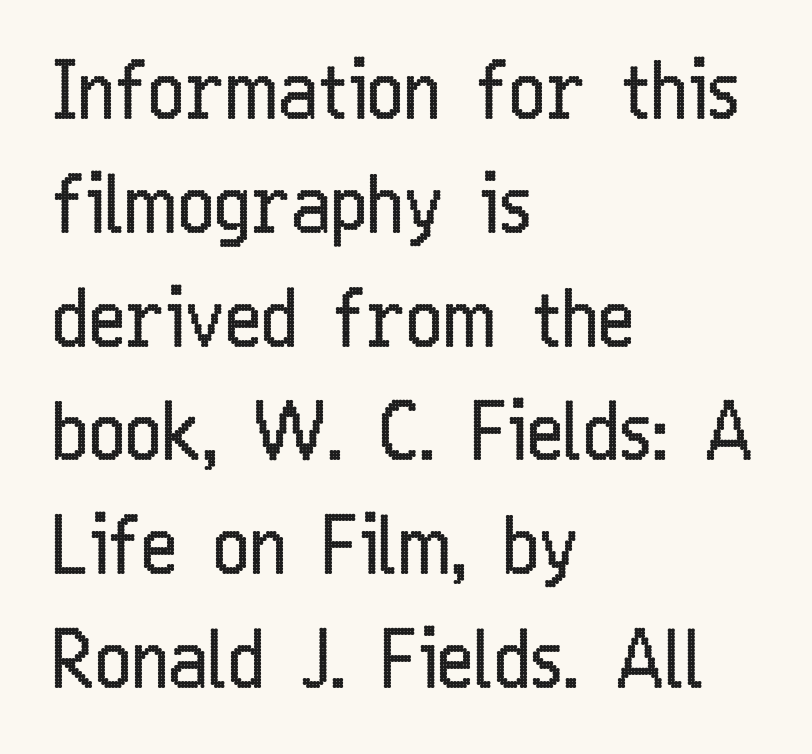
These lines are set flush left with a ragged right edge. The words here are not underlined. This sample uses a sans-serif face. No letter is thick-stroked: the sample isn't bold. The leading is moderate, giving the passage an even texture. In terms of posture, this sample is upright.
